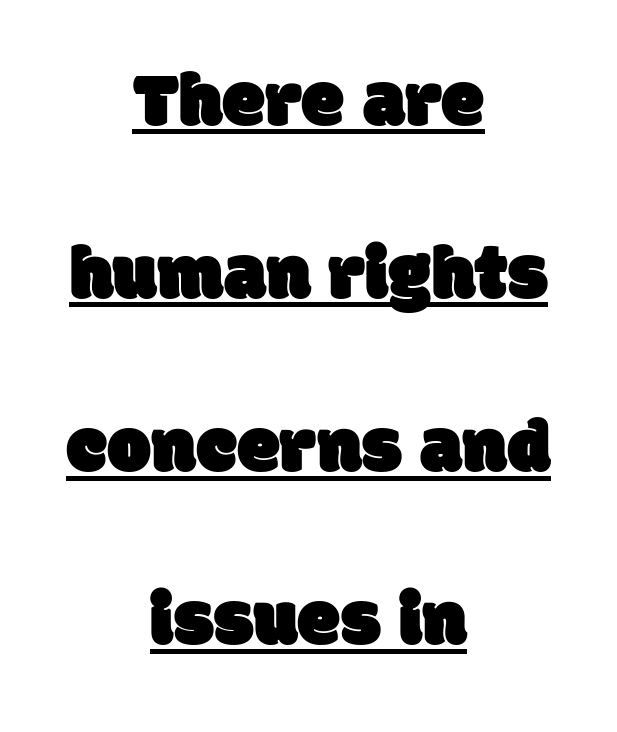
Q: Is the typeface a serif or a sans-serif typeface? A: Sans-serif.
Q: Is the text underlined? A: Yes.
Q: How is the paragraph aligned? A: Centered.
Q: Is the spacing between letters normal or unusually wide? A: Normal.
Q: Is the spacing between lines tight, normal or loose? A: Loose.
Q: Width (condensed, normal, or wide)? A: Normal.
Q: Stroke contrast? A: Low.
Q: x-height? A: Large.
Q: Monospaced? A: No.
